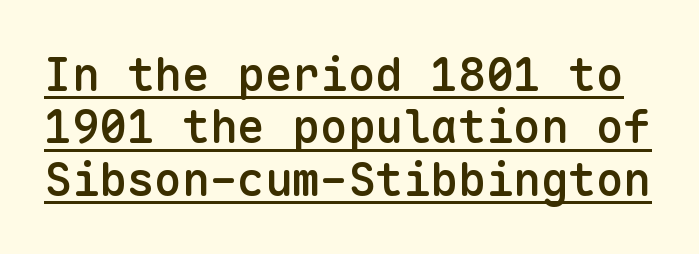
The image shows 46 px semibold sans-serif type, upright, monospaced; set tight line spacing (1.14x), normal letter spacing, underlined; low stroke contrast and a medium x-height.
